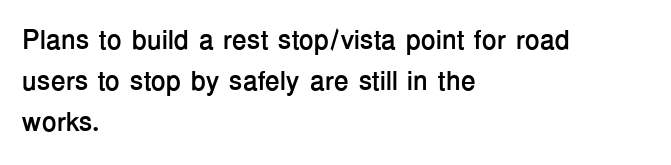
Q: Is the text bold? A: Yes.
Q: Is the text italic (slanted)? A: No, it is upright.
Q: Is the text underlined? A: No.
Q: How is the paragraph aligned? A: Left-aligned.
Q: Is the spacing between letters normal or unusually wide? A: Normal.
Q: Is the spacing between lines tight, normal or loose? A: Normal.
